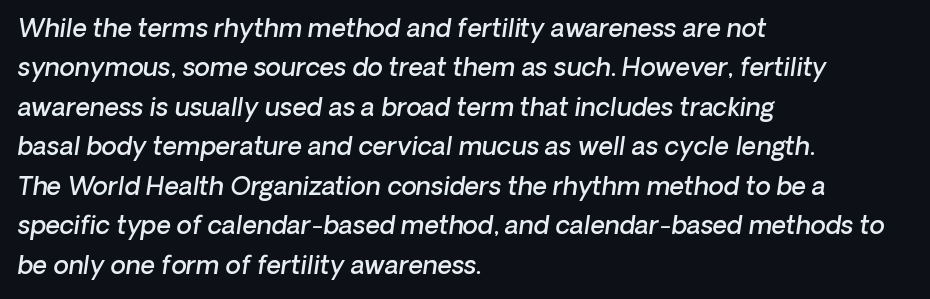
Q: Is the text bold? A: Semi-bold.
Q: Is the text underlined? A: No.
Q: How is the paragraph aligned? A: Left-aligned.
Q: Is the spacing between letters normal or unusually wide? A: Normal.
Q: Is the spacing between lines tight, normal or loose? A: Normal.
